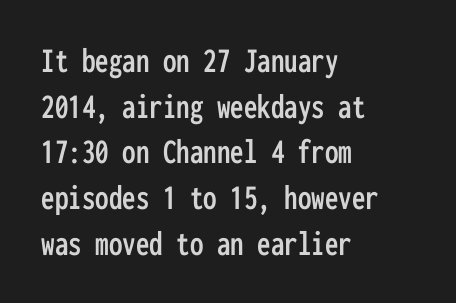
{"serif": "no", "italic": "no", "width": "condensed", "stroke_contrast": "low", "x_height": "medium", "monospaced": "yes", "underline": "no", "align": "left", "line_spacing": "normal", "line_spacing_ratio": 1.27, "letter_spacing": "normal", "letter_spacing_em": 0.0, "glyph_px": 36}
